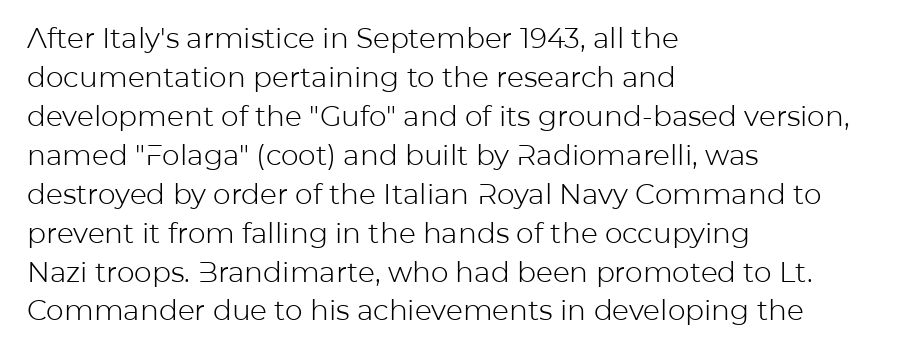
Here the glyphs are tracked normally, forming tight word shapes. Look at the bottom of the vertical strokes: they stop flat, with no serifs. A roman cut, with each character standing at attention. Reading down the column, the eye jumps a familiar distance to each next line. Underlining? Definitely not there. The letters advance in unequal steps, a hallmark of proportional type.
